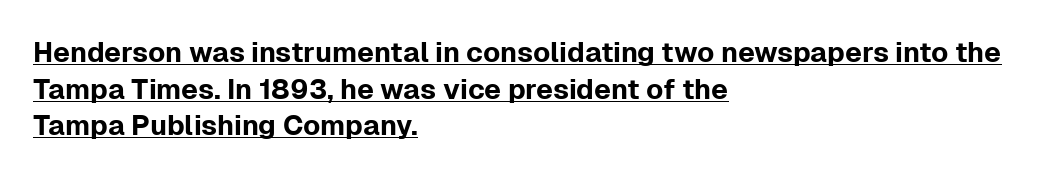
Q: Is the text italic (slanted)? A: No, it is upright.
Q: Is the typeface a serif or a sans-serif typeface? A: Sans-serif.
Q: Is the text underlined? A: Yes.
Q: How is the paragraph aligned? A: Left-aligned.
Q: Is the spacing between letters normal or unusually wide? A: Normal.
Q: Is the spacing between lines tight, normal or loose? A: Normal.
Q: Width (condensed, normal, or wide)? A: Normal.
Q: Stroke contrast? A: Low.
Q: x-height? A: Medium.
Q: Monospaced? A: No.
